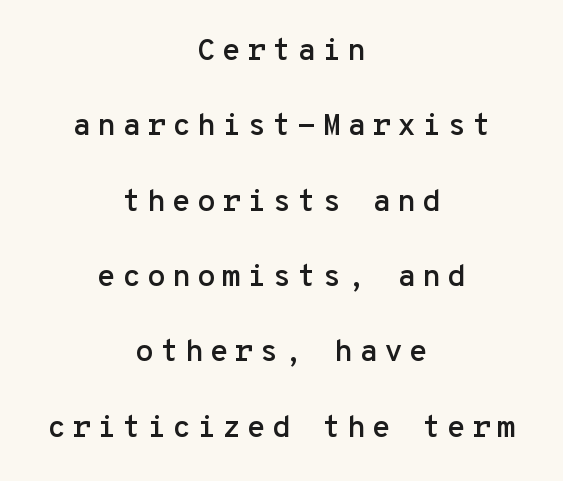
{"serif": "no", "italic": "no", "width": "normal", "stroke_contrast": "low", "x_height": "medium", "monospaced": "yes", "underline": "no", "align": "center", "line_spacing": "loose", "line_spacing_ratio": 2.43, "glyph_px": 31}
